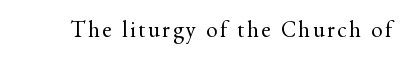
The image shows 23 px text type, upright; set not underlined.
